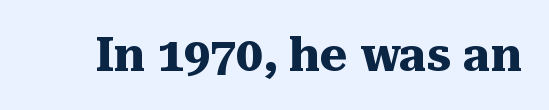
Q: Is the text bold? A: Yes.
Q: Is the text italic (slanted)? A: No, it is upright.
Q: Is the typeface a serif or a sans-serif typeface? A: Serif.
Q: Is the text underlined? A: No.
Q: Is the spacing between letters normal or unusually wide? A: Normal.
Q: Width (condensed, normal, or wide)? A: Normal.
Q: Stroke contrast? A: Medium.
Q: x-height? A: Medium.
Q: Monospaced? A: No.
